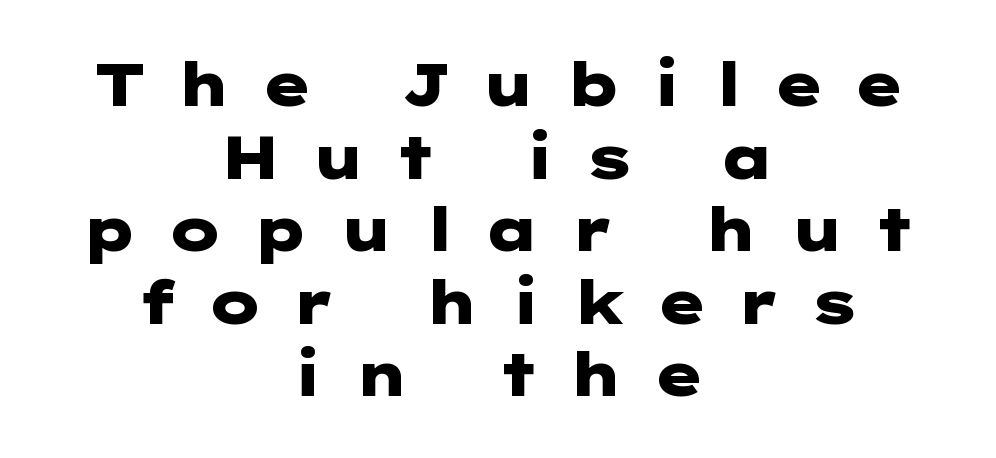
To sum up the face: it is a sans, with no serifs. Compared with an ordinary text face, these strokes are far heavier — a full bold. Descenders hang freely into open space. Posture: straight, roman, zero tilt.
